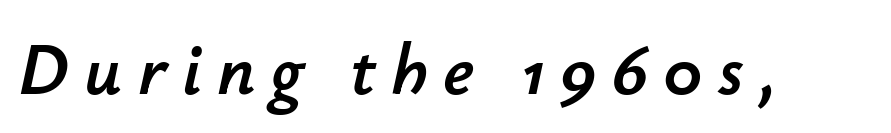
Q: Is the text italic (slanted)? A: Yes, it leans right by about 12 degrees.
Q: Is the text underlined? A: No.
Q: Is the spacing between letters normal or unusually wide? A: Unusually wide.
Q: Width (condensed, normal, or wide)? A: Normal.
Q: Stroke contrast? A: Low.
Q: x-height? A: Small.
Q: Monospaced? A: No.
